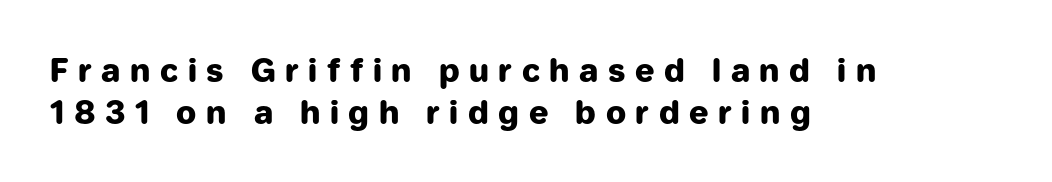
{"serif": "no", "italic": "no", "bold": "yes", "weight": "heavy", "width": "normal", "stroke_contrast": "low", "x_height": "medium", "monospaced": "no", "underline": "no", "align": "left", "line_spacing": "normal", "line_spacing_ratio": 1.31, "letter_spacing": "wide", "letter_spacing_em": 0.3, "glyph_px": 32}
